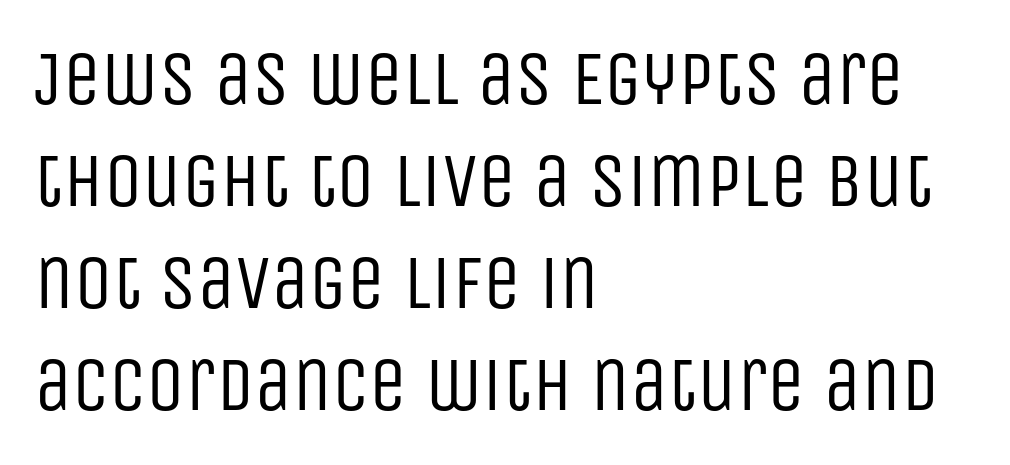
{"serif": "no", "italic": "no", "bold": "no", "weight": "regular", "width": "condensed", "stroke_contrast": "low", "x_height": "large", "monospaced": "no", "underline": "no", "align": "left", "line_spacing": "normal", "line_spacing_ratio": 1.34, "letter_spacing": "normal", "letter_spacing_em": 0.0, "glyph_px": 76}
